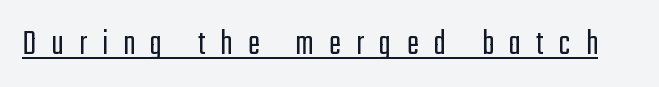
{"serif": "no", "italic": "no", "bold": "no", "weight": "light", "width": "condensed", "stroke_contrast": "low", "x_height": "medium", "monospaced": "no", "underline": "yes", "letter_spacing": "wide", "letter_spacing_em": 0.43, "glyph_px": 36}
